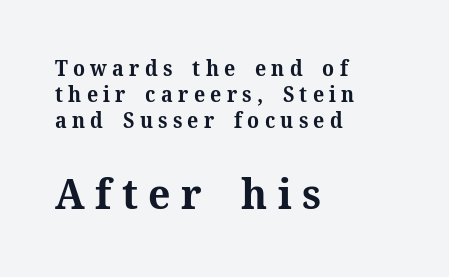
The image shows 42 px bold serif type, upright; set left-aligned, line spacing 1.24x, unusually wide letter spacing (+0.25 em), not underlined; the second (bottom) block is 2.0x larger; medium stroke contrast and a medium x-height.
